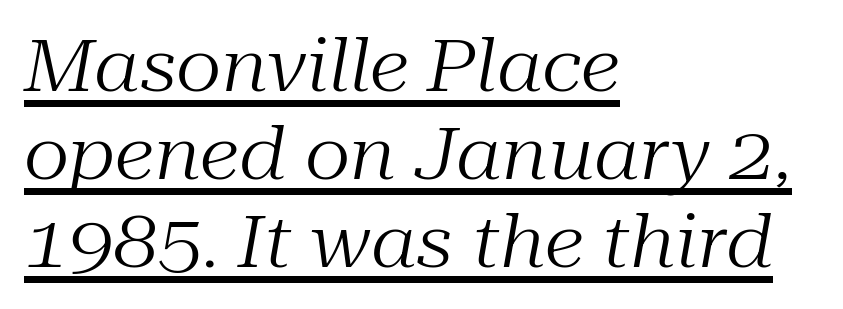
{"serif": "yes", "italic": "yes", "lean": "right", "slant_degrees": 10, "bold": "no", "weight": "regular", "width": "normal", "stroke_contrast": "medium", "x_height": "medium", "monospaced": "no", "underline": "yes", "align": "left", "line_spacing_ratio": 1.22, "letter_spacing": "normal", "letter_spacing_em": 0.0, "glyph_px": 72}
